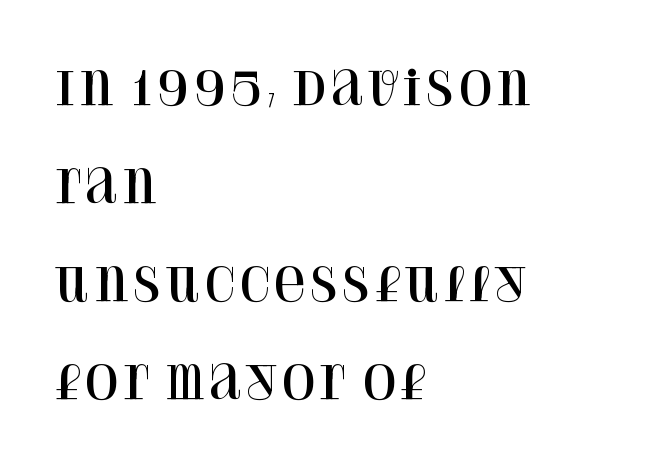
The image shows 45 px serif type, upright; set left-aligned, loose line spacing (2.18x), normal letter spacing, not underlined; high stroke contrast and a large x-height.
